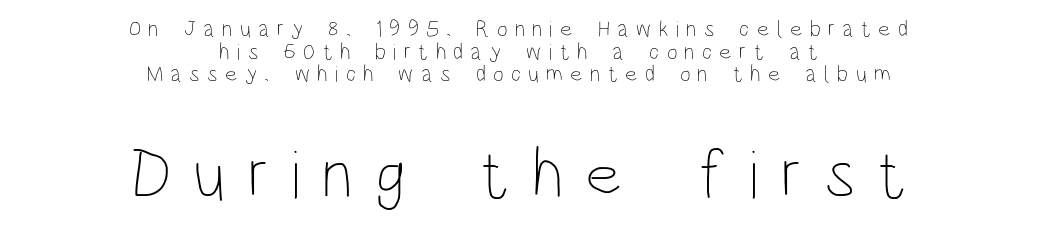
Character size in the trailing block exceeds that of the leading block. The tracking jumps out immediately: characters are airy and widely separated. Character widths vary here, with narrow letters taking less room than wide ones. Ordinary non-slanted type is in use. Plain, unruled lines of type. Each line is balanced around a shared central axis.
